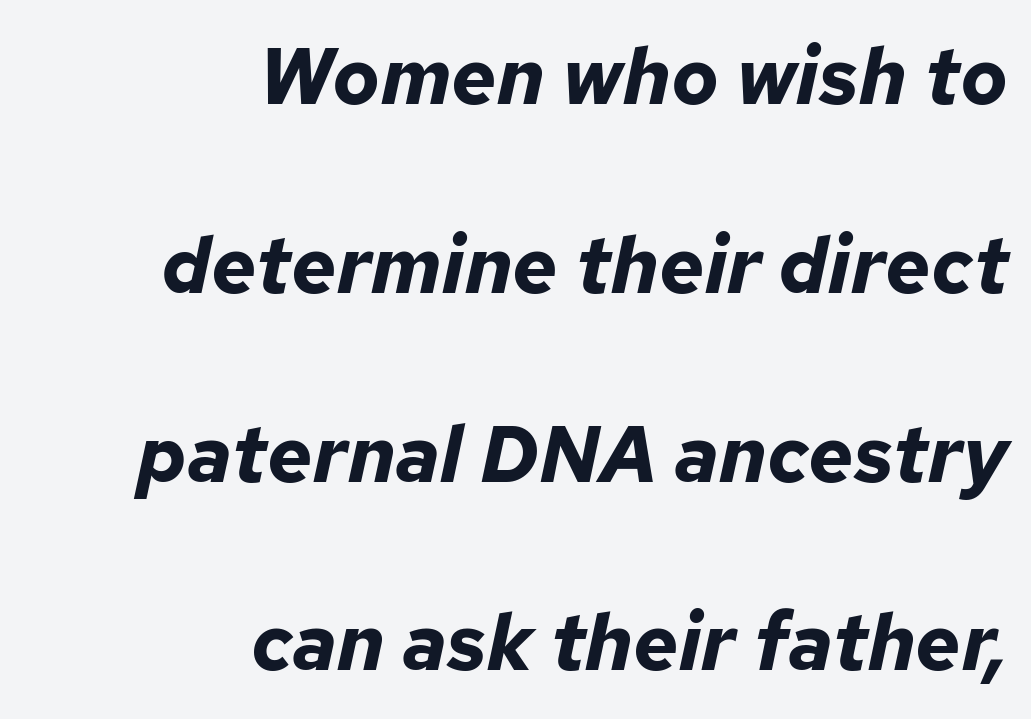
The image shows 79 px bold type, italic (leaning right); set right-aligned, loose line spacing (2.39x), normal letter spacing, not underlined; low stroke contrast and a medium x-height.
